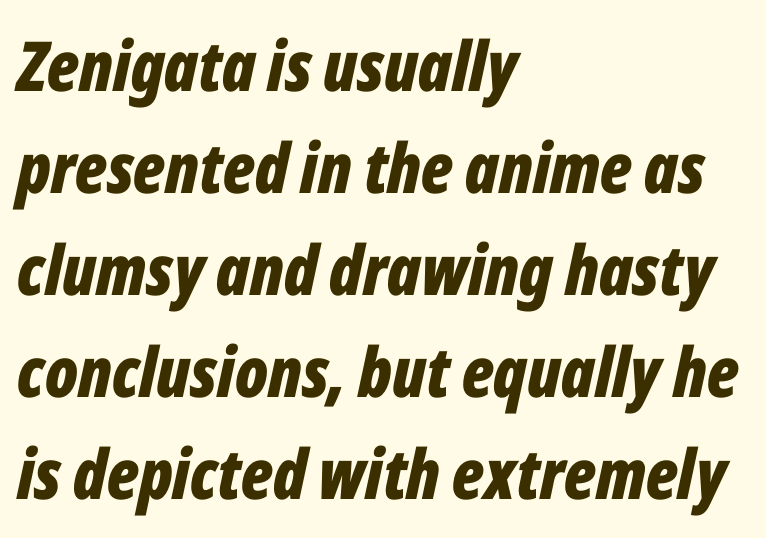
The image shows 69 px bold, condensed type, italic (leaning right); set left-aligned, normal line spacing (1.48x), normal letter spacing, not underlined; low stroke contrast and a medium x-height.
